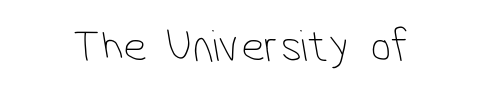
The image shows 46 px thin, condensed sans-serif type; set normal letter spacing, not underlined; low stroke contrast and a medium x-height.
